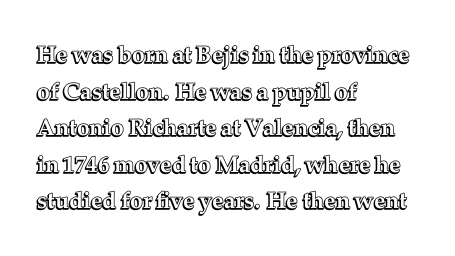
Q: Is the text italic (slanted)? A: No, it is upright.
Q: Is the text underlined? A: No.
Q: How is the paragraph aligned? A: Left-aligned.
Q: Is the spacing between letters normal or unusually wide? A: Normal.
Q: Is the spacing between lines tight, normal or loose? A: Normal.
